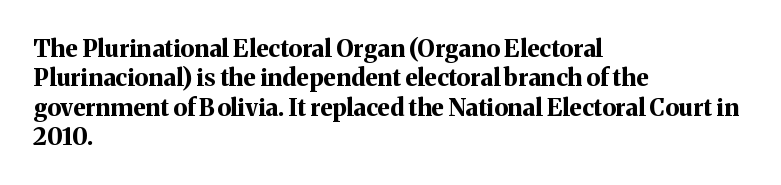
{"italic": "no", "bold": "yes", "underline": "no", "align": "left", "line_spacing_ratio": 1.22, "letter_spacing": "normal", "letter_spacing_em": 0.0, "glyph_px": 24}
